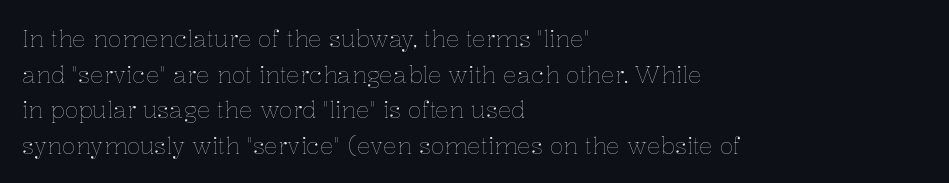
Q: Is the text bold? A: No.
Q: Is the text italic (slanted)? A: No, it is upright.
Q: Is the text underlined? A: No.
Q: How is the paragraph aligned? A: Left-aligned.
Q: Is the spacing between letters normal or unusually wide? A: Normal.
Q: Is the spacing between lines tight, normal or loose? A: Normal.
